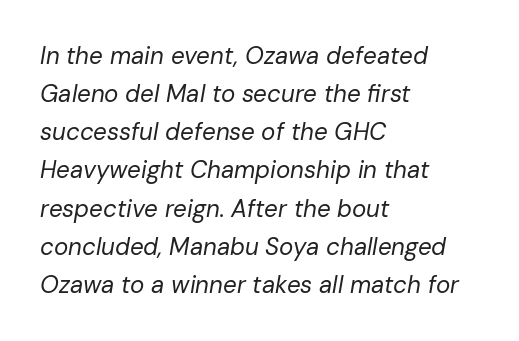
The face used here is rendered with its standard letterfit. Short and long lines alike share a common starting point at left. A typesetter would mark this as italic. The face looks like a standard text weight, possibly lighter. Underlining? Definitely not there. Interline gaps are of average width in this sample.
